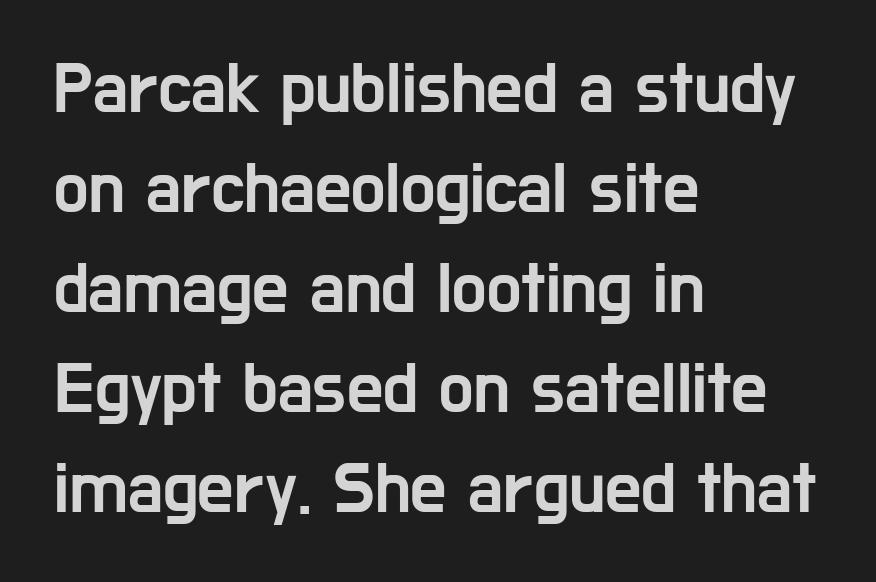
Q: Is the text italic (slanted)? A: No, it is upright.
Q: Is the typeface a serif or a sans-serif typeface? A: Sans-serif.
Q: Is the text underlined? A: No.
Q: How is the paragraph aligned? A: Left-aligned.
Q: Is the spacing between letters normal or unusually wide? A: Normal.
Q: Is the spacing between lines tight, normal or loose? A: Normal.
Q: Width (condensed, normal, or wide)? A: Condensed.
Q: Stroke contrast? A: Low.
Q: x-height? A: Medium.
Q: Monospaced? A: No.
